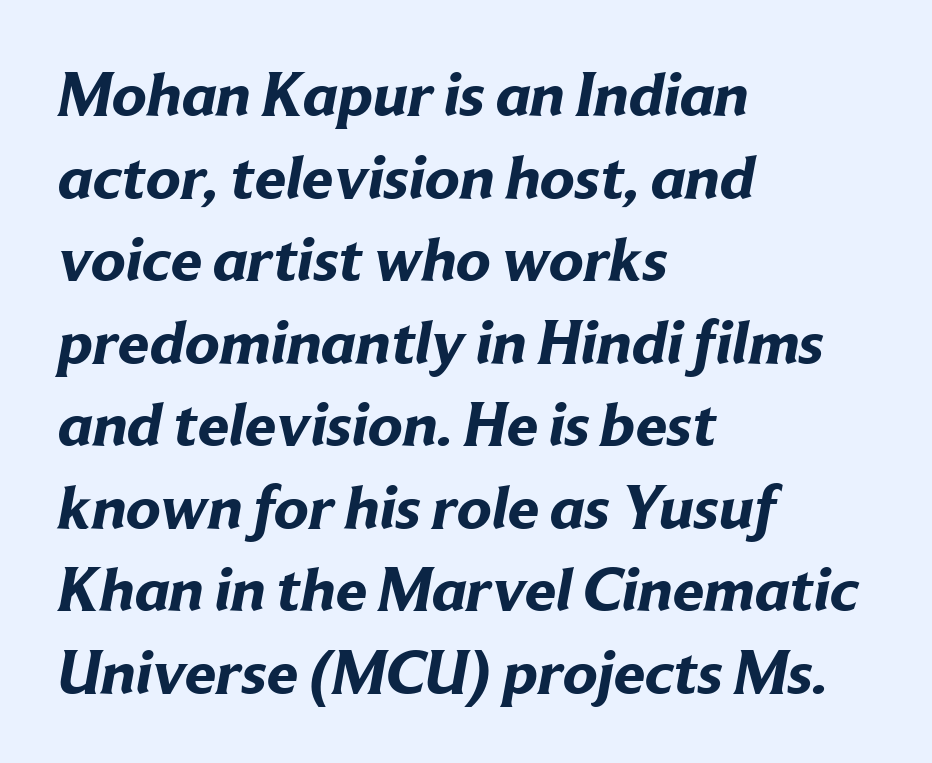
{"serif": "no", "bold": "yes", "weight": "bold", "width": "normal", "stroke_contrast": "low", "x_height": "medium", "monospaced": "no", "underline": "no", "align": "left", "line_spacing": "normal", "line_spacing_ratio": 1.31, "letter_spacing": "normal", "letter_spacing_em": 0.0, "glyph_px": 63}
